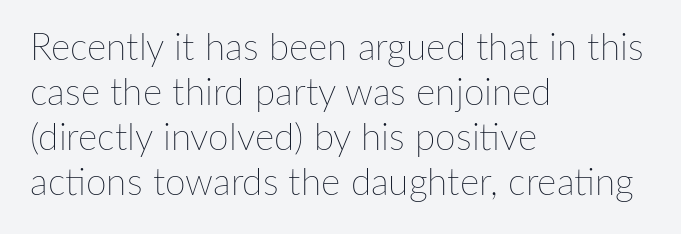
The image shows 37 px thin type, upright; set left-aligned, line spacing 1.22x, normal letter spacing, not underlined; low stroke contrast and a medium x-height.
